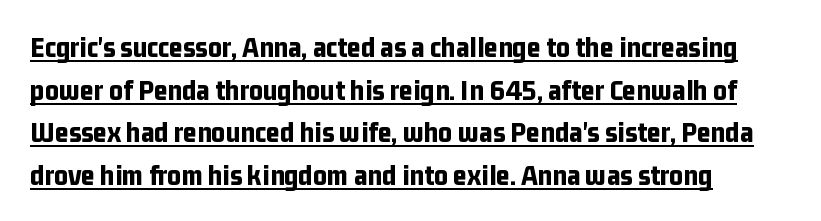
Varying glyph widths throughout — classic text-font behaviour. Horizontal alignment here is leftward, the default for most running prose. The characters look thick and weighty, a clear bold. The specimen includes a rule beneath the text block's lines.
